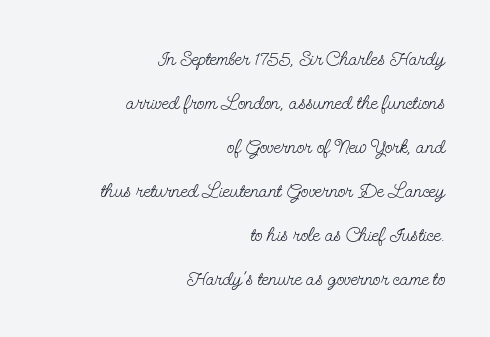
{"bold": "no", "underline": "no", "align": "right", "line_spacing": "loose", "line_spacing_ratio": 2.2, "letter_spacing": "normal", "letter_spacing_em": 0.0, "glyph_px": 20}
